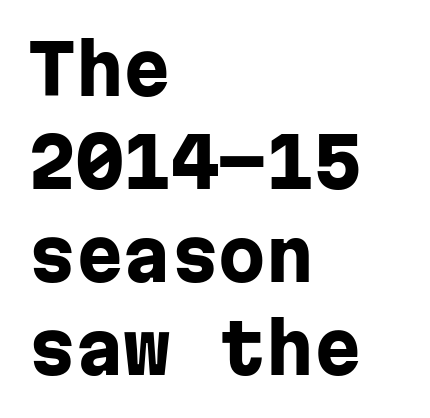
Q: Is the text bold? A: Yes.
Q: Is the text italic (slanted)? A: No, it is upright.
Q: Is the typeface a serif or a sans-serif typeface? A: Sans-serif.
Q: Is the text underlined? A: No.
Q: How is the paragraph aligned? A: Left-aligned.
Q: Is the spacing between letters normal or unusually wide? A: Normal.
Q: Is the spacing between lines tight, normal or loose? A: Normal.
Q: Width (condensed, normal, or wide)? A: Normal.
Q: Stroke contrast? A: Low.
Q: x-height? A: Medium.
Q: Monospaced? A: Yes.
